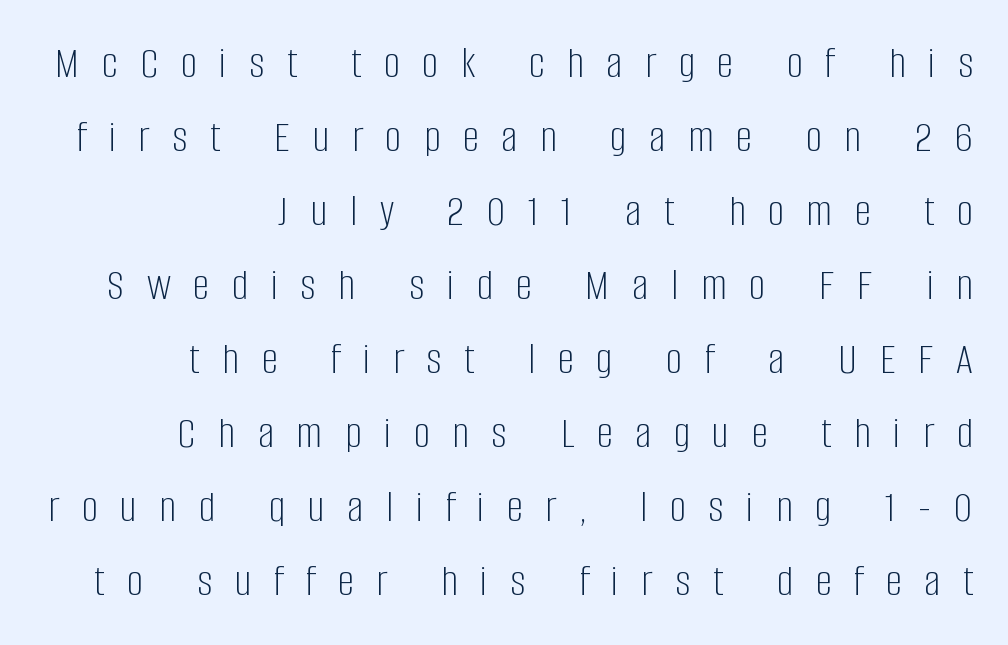
Unbolded letterforms with no extra heft. When letters stand straight like this, we call the style roman or upright. The space between consecutive lines is moderate. The gaps between neighbouring characters are conspicuously large. You could not count columns in this text — the font is proportionally spaced.
